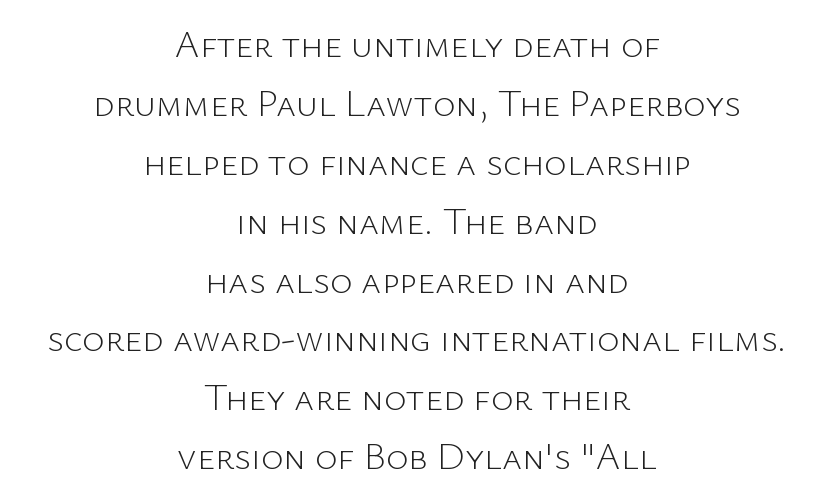
Q: Is the text bold? A: No.
Q: Is the text italic (slanted)? A: No, it is upright.
Q: Is the typeface a serif or a sans-serif typeface? A: Sans-serif.
Q: Is the text underlined? A: No.
Q: How is the paragraph aligned? A: Centered.
Q: Is the spacing between letters normal or unusually wide? A: Normal.
Q: Is the spacing between lines tight, normal or loose? A: Normal.
Q: Width (condensed, normal, or wide)? A: Normal.
Q: Stroke contrast? A: Low.
Q: x-height? A: Medium.
Q: Monospaced? A: No.
